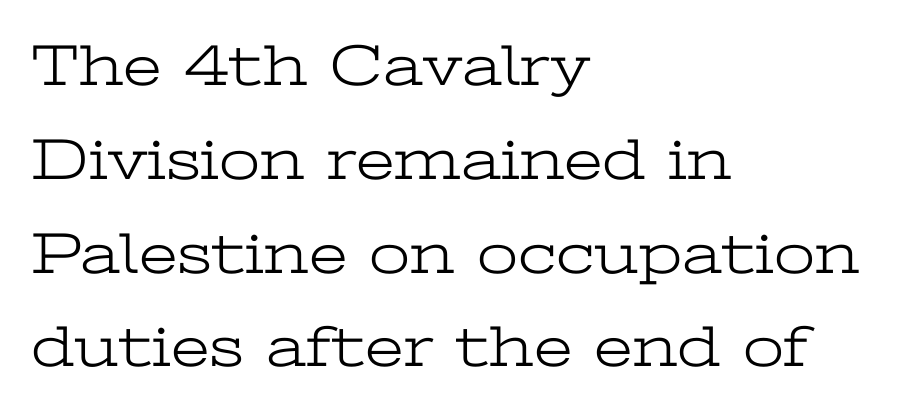
Is the stroke heavy? The answer is a plain regular-or-lighter. Does the type have serifs? Yes, each stem ends in a small foot. The glyphs are unaccompanied by any horizontal stroke below them. The letters sit at their default tracking, neither squeezed nor spread. Is the block centered? No — it sits flush against the left margin.
